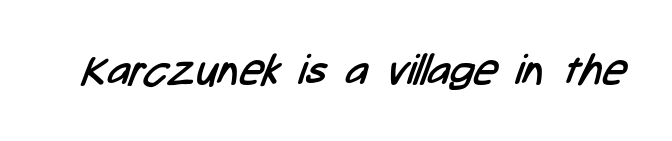
Q: Is the text bold? A: No.
Q: Is the typeface a serif or a sans-serif typeface? A: Sans-serif.
Q: Is the text underlined? A: No.
Q: Is the spacing between letters normal or unusually wide? A: Normal.
Q: Width (condensed, normal, or wide)? A: Condensed.
Q: Stroke contrast? A: Low.
Q: x-height? A: Medium.
Q: Monospaced? A: No.
